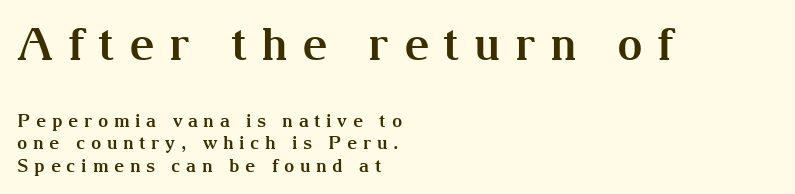
{"serif": "yes", "italic": "no", "bold": "yes", "weight": "bold", "width": "normal", "stroke_contrast": "medium", "x_height": "medium", "monospaced": "no", "underline": "no", "align": "left", "line_spacing": "normal", "line_spacing_ratio": 1.26, "letter_spacing": "wide", "letter_spacing_em": 0.31, "larger_block": "first", "size_ratio": 2.5, "glyph_px": 45}
